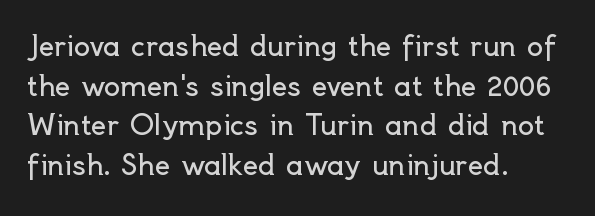
The image shows 27 px text type, upright; set left-aligned, normal line spacing (1.47x), normal letter spacing, not underlined.
